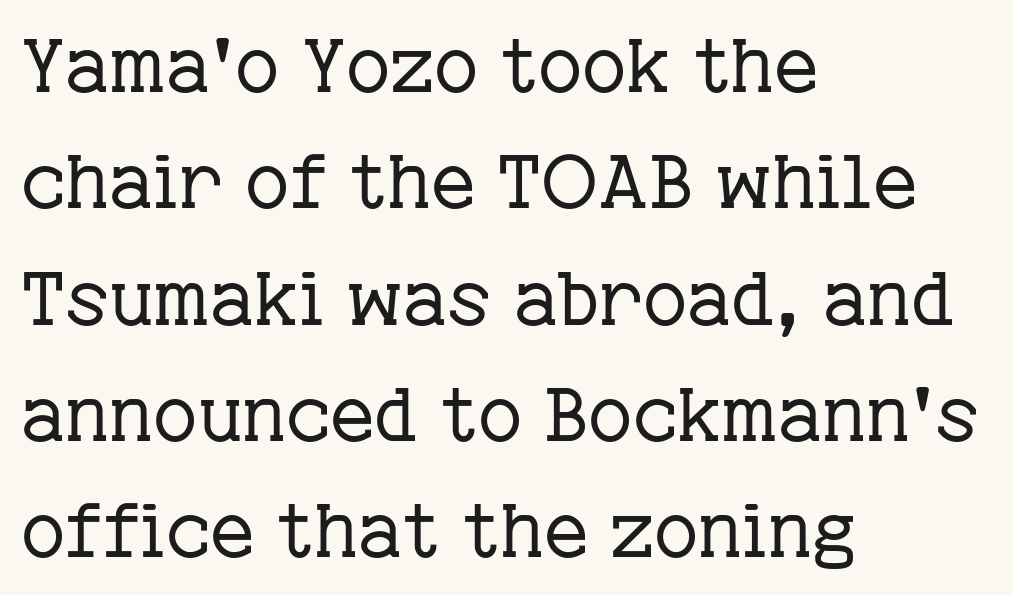
The letters stand upright; this is a roman face. Layout note: lines flush left. Note: serifs present on the glyphs. The letters advance in unequal steps, a hallmark of proportional type.
